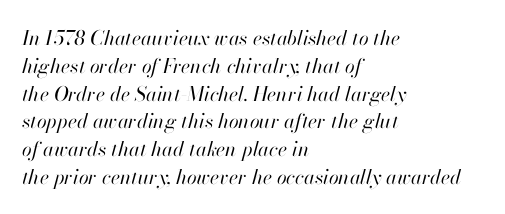
{"italic": "yes", "lean": "right", "slant_degrees": 13, "bold": "no", "underline": "no", "align": "left", "line_spacing": "normal", "line_spacing_ratio": 1.39, "letter_spacing": "normal", "letter_spacing_em": 0.0, "glyph_px": 20}
